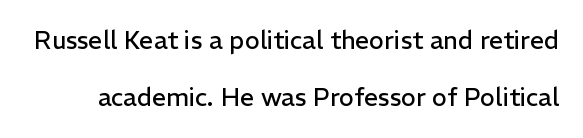
The image shows 25 px text type, upright; set loose line spacing (2.3x), normal letter spacing, not underlined.
